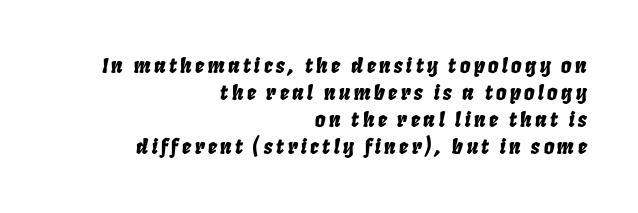
Q: Is the text italic (slanted)? A: Yes, it leans right by about 8 degrees.
Q: Is the text underlined? A: No.
Q: How is the paragraph aligned? A: Right-aligned.
Q: Is the spacing between lines tight, normal or loose? A: Normal.
